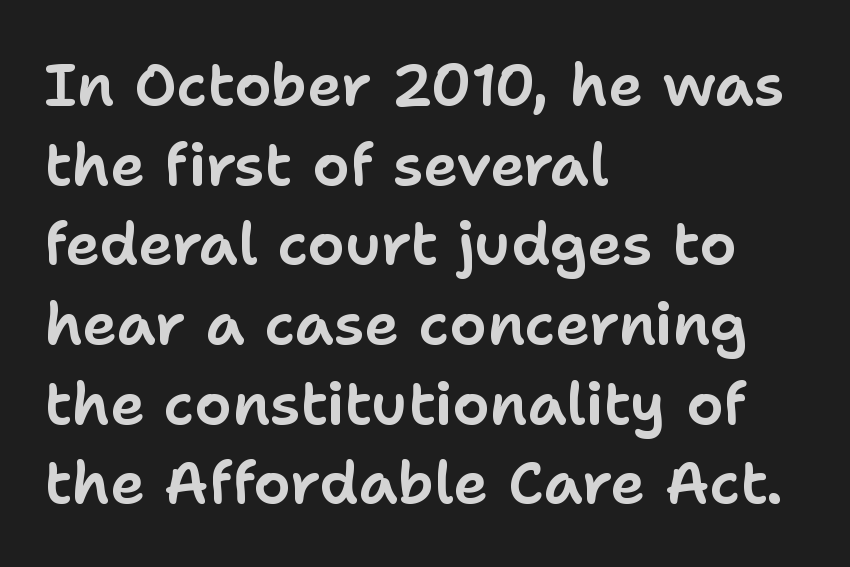
{"serif": "no", "italic": "no", "width": "normal", "stroke_contrast": "low", "x_height": "medium", "monospaced": "no", "underline": "no", "align": "left", "line_spacing": "normal", "line_spacing_ratio": 1.35, "letter_spacing": "normal", "letter_spacing_em": 0.0, "glyph_px": 59}
